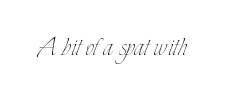
The image shows 32 px thin, condensed type; set normal letter spacing, not underlined; low stroke contrast and a small x-height.
